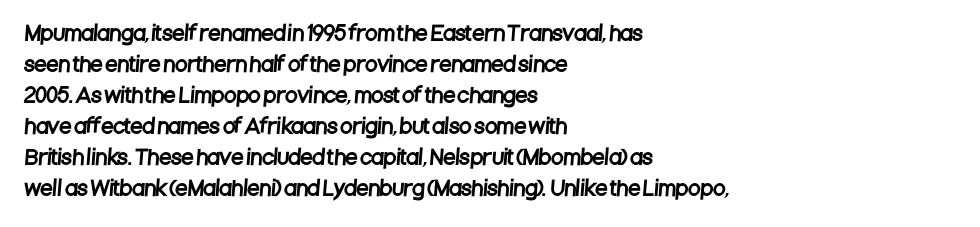
The gap between lines stays unmarked. How are the letters spaced? Ordinarily, with no added tracking. A typesetter would call this leading conventional body-copy spacing. Every row of glyphs begins at an identical x-position on the left.
